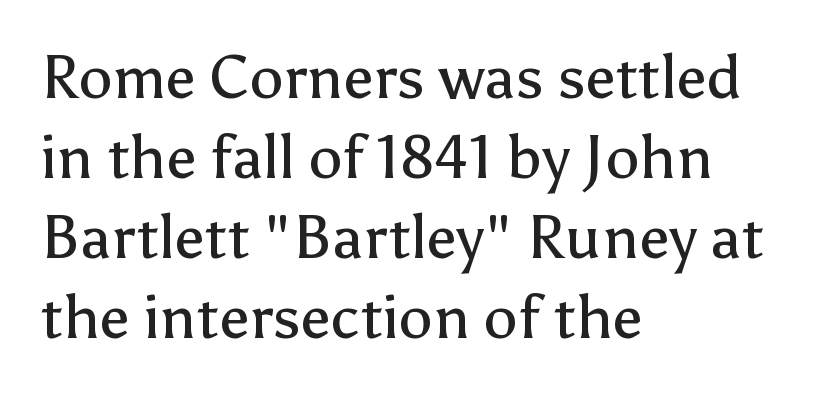
The letters sit at their default tracking, neither squeezed nor spread. This rendering employs a face without finishing strokes, i.e., a sans-serif. Each letter keeps its own natural width here, so spacing adapts to shape. Regular leading. Characters remain perfectly vertical along every line.
